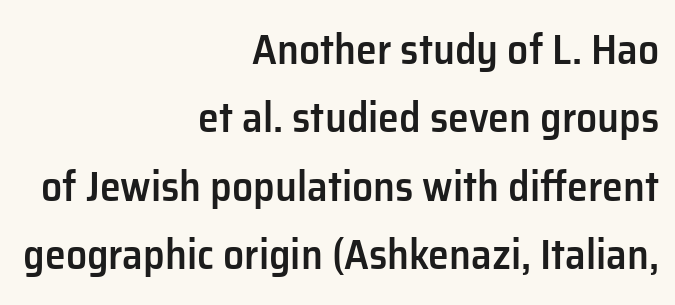
Q: Is the text bold? A: Semi-bold.
Q: Is the text italic (slanted)? A: No, it is upright.
Q: Is the typeface a serif or a sans-serif typeface? A: Sans-serif.
Q: Is the text underlined? A: No.
Q: How is the paragraph aligned? A: Right-aligned.
Q: Is the spacing between letters normal or unusually wide? A: Normal.
Q: Is the spacing between lines tight, normal or loose? A: Normal.
Q: Width (condensed, normal, or wide)? A: Normal.
Q: Stroke contrast? A: Low.
Q: x-height? A: Medium.
Q: Monospaced? A: No.
